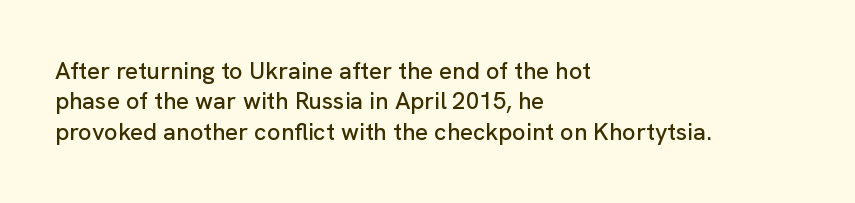
Unmarked baselines from the first word to the last. Short and long lines alike share a common starting point at left. The horizontal fit of the characters is conventional and even. Leading matches the norm, producing a regular column. In terms of posture, this sample is upright.
